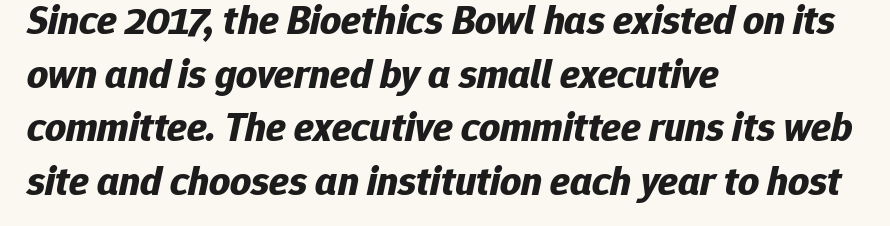
The line texture is even and compact thanks to regular tracking. Each row of text sits above clean, open space. These lines are rendered in a variable-pitch font. The designer left line spacing at the default. Strokes here are thick enough to call this a true bold. Short and long lines alike share a common starting point at left.
